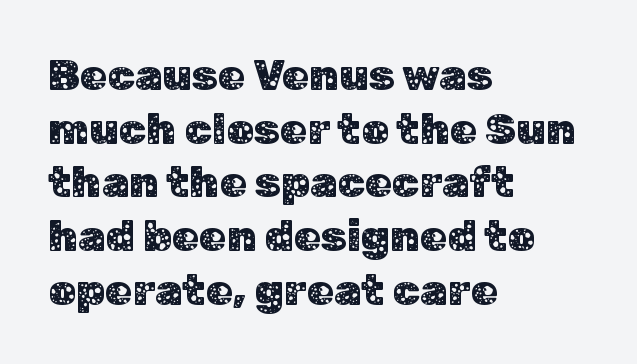
The image shows 44 px sans-serif type, upright; set left-aligned, line spacing 1.22x, normal letter spacing, not underlined; low stroke contrast and a medium x-height.
